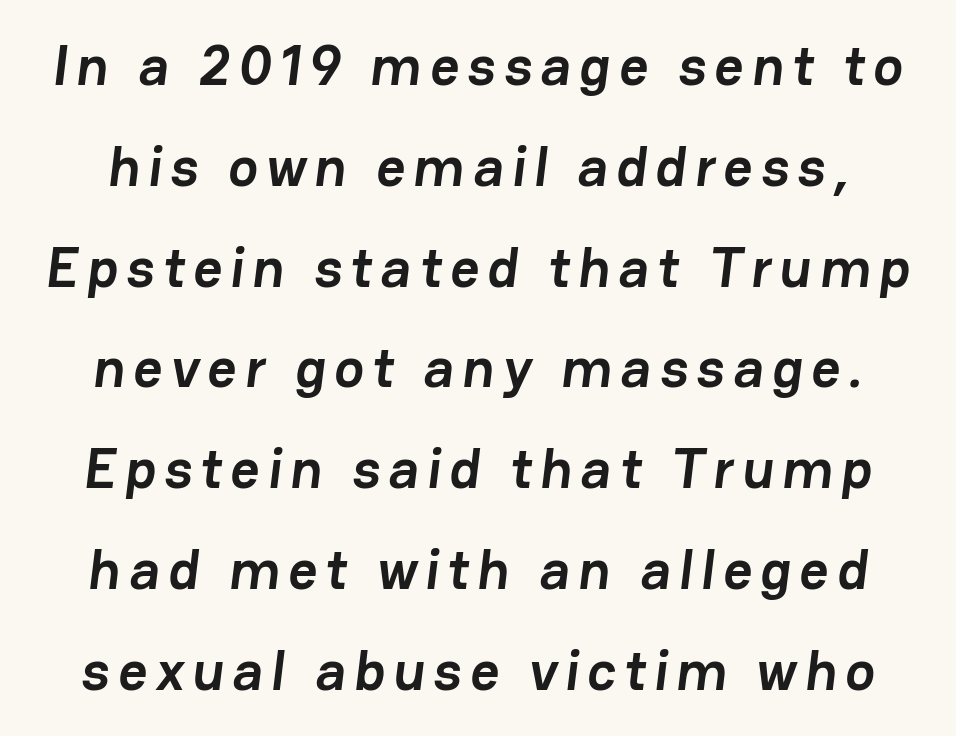
A full-strength bold gives these letters their thick strokes. Typographically, this falls in the sans-serif category. This sample has the flowing, uneven cadence of proportional lettering. Check under the words: just untouched page.
